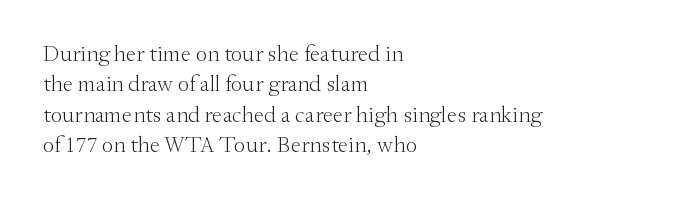
Q: Is the text bold? A: No.
Q: Is the text italic (slanted)? A: No, it is upright.
Q: Is the text underlined? A: No.
Q: How is the paragraph aligned? A: Left-aligned.
Q: Is the spacing between letters normal or unusually wide? A: Normal.
Q: Is the spacing between lines tight, normal or loose? A: Normal.
